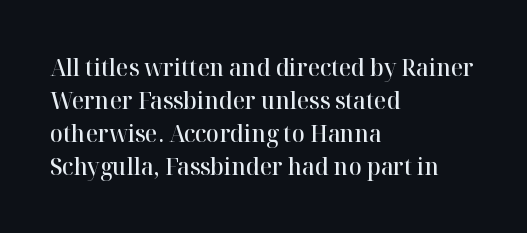
The image shows 24 px text type, upright; set left-aligned, normal line spacing (1.37x), normal letter spacing, not underlined.
